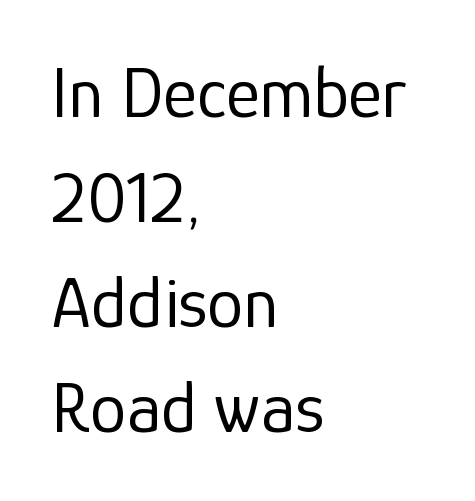
{"serif": "no", "italic": "no", "bold": "no", "weight": "regular", "width": "normal", "stroke_contrast": "low", "x_height": "medium", "monospaced": "no", "underline": "no", "align": "left", "line_spacing": "normal", "line_spacing_ratio": 1.44, "letter_spacing": "normal", "letter_spacing_em": 0.0, "glyph_px": 73}
